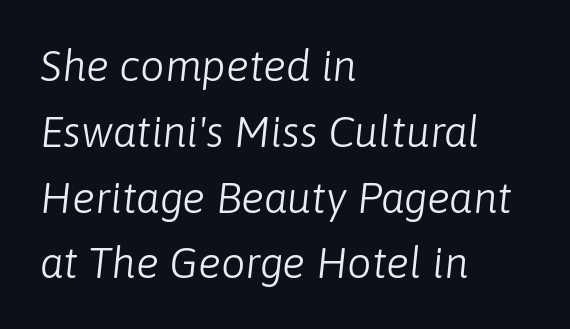
Descenders hang freely into open space. The letters sit at their default tracking, neither squeezed nor spread. The typesetter chose a ragged-right arrangement here. Tall strokes in this sample are angled rather than plumb. This block has exactly the height ordinary leading produces.
